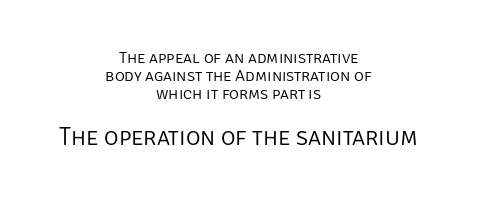
The image shows 25 px text type, upright; set centered, tight line spacing (1.05x), normal letter spacing, not underlined; the second (bottom) block is 1.47x larger.
